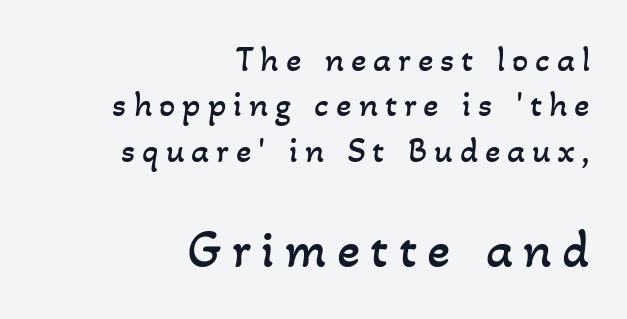
Teacher's note: observe the even right margin — that is flush-right alignment. A light-to-regular cut is what we see here. Do the characters align in a grid? No, the font is proportional. Larger block? The one below; the one above is distinctly smaller. Underlining? Definitely not there.
